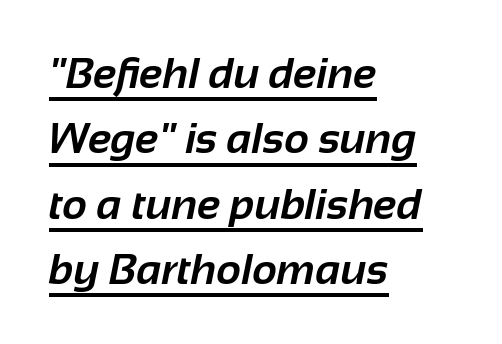
The image shows 43 px bold sans-serif type; set left-aligned, normal line spacing (1.52x), normal letter spacing, underlined; low stroke contrast and a medium x-height.
